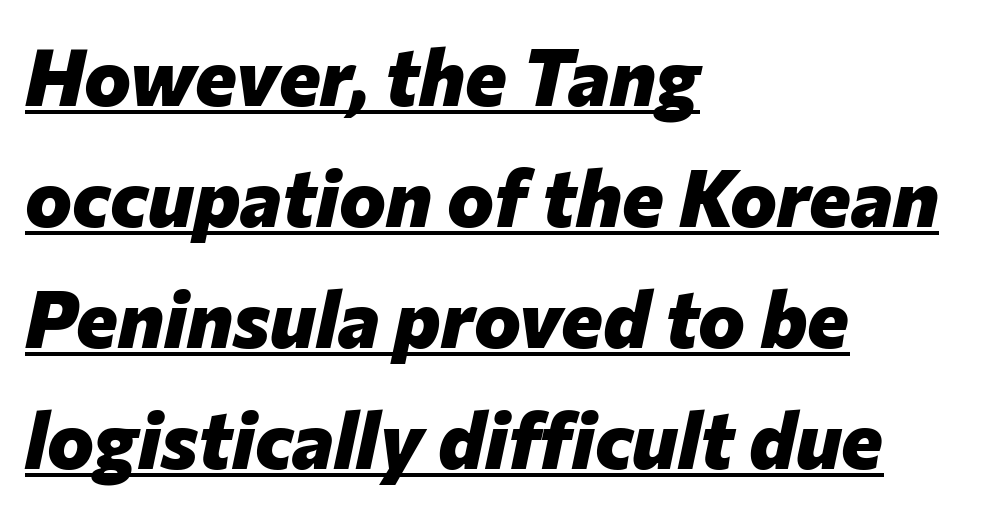
{"italic": "yes", "lean": "right", "slant_degrees": 12, "bold": "yes", "weight": "heavy", "width": "normal", "stroke_contrast": "low", "x_height": "medium", "monospaced": "no", "underline": "yes", "align": "left", "line_spacing": "normal", "line_spacing_ratio": 1.53, "letter_spacing": "normal", "letter_spacing_em": 0.0, "glyph_px": 79}
